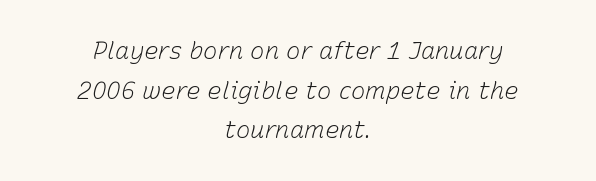
Honestly, the row spacing looks completely unremarkable. Tracking value appears to be zero — textbook default spacing. Ink coverage per letter is moderate at most. Quick note: italic.
